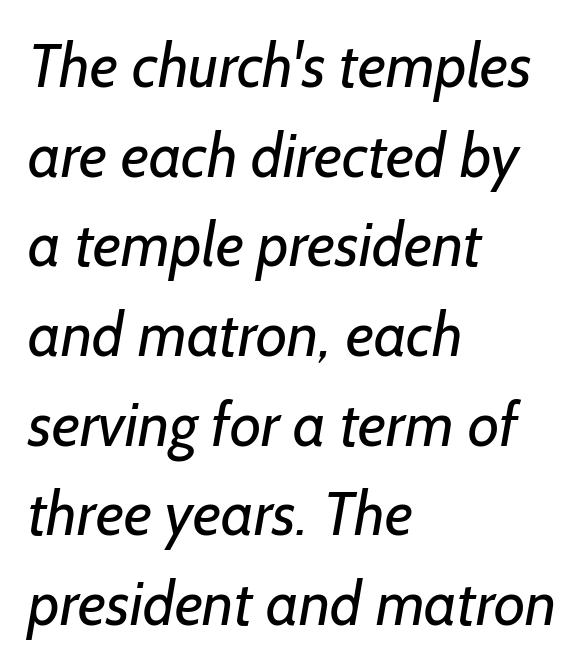
Notice how the passage keeps a crisp vertical edge on the left only. Letters rest on an invisible, unmarked baseline. Compared with a typical body face, this is equally light or lighter still. Compared with typical body copy, the letter spacing here is the same. You could not count columns in this text — the font is proportionally spaced. The lines sit at an ordinary, default distance from one another.
